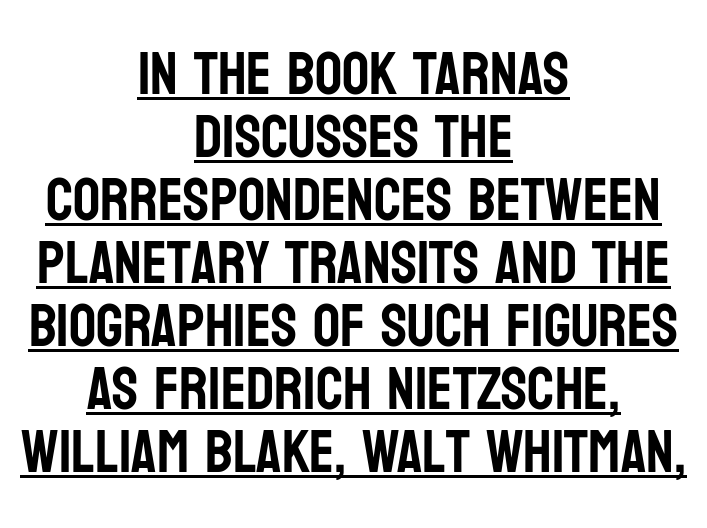
The image shows 60 px condensed sans-serif type, upright; set centered, tight line spacing (1.05x), normal letter spacing, underlined; low stroke contrast and a large x-height.
